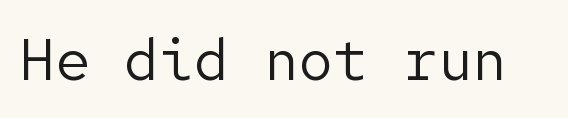
{"serif": "no", "italic": "no", "bold": "no", "weight": "regular", "width": "normal", "stroke_contrast": "low", "x_height": "medium", "underline": "no", "letter_spacing": "normal", "letter_spacing_em": 0.0, "glyph_px": 58}
